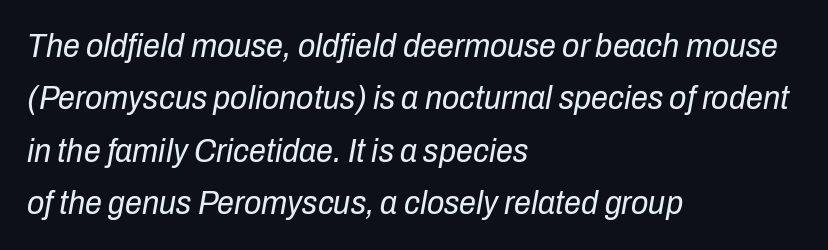
{"italic": "yes", "lean": "right", "slant_degrees": 10, "bold": "no", "weight": "regular", "width": "condensed", "stroke_contrast": "low", "x_height": "medium", "monospaced": "no", "underline": "no", "align": "left", "line_spacing": "normal", "line_spacing_ratio": 1.54, "letter_spacing": "normal", "letter_spacing_em": 0.0, "glyph_px": 34}
